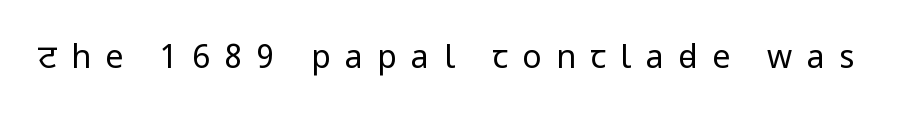
{"serif": "no", "italic": "no", "bold": "no", "weight": "regular", "width": "condensed", "stroke_contrast": "low", "x_height": "large", "monospaced": "no", "underline": "no", "letter_spacing": "wide", "letter_spacing_em": 0.45, "glyph_px": 32}
